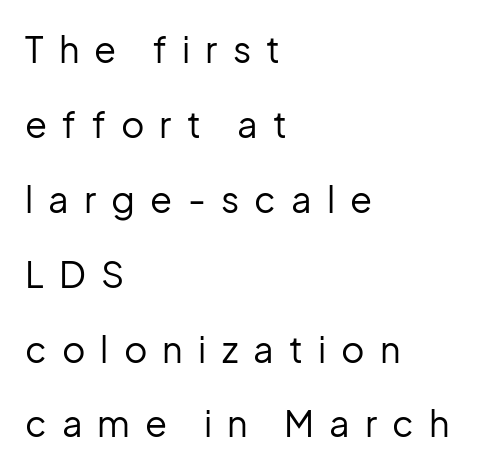
Descender tails drop into unmarked territory. Unbolded letterforms with no extra heft. Horizontally, the lines are justified to the leading edge only. Character widths vary here, with narrow letters taking less room than wide ones. You can tell it's not italic because the verticals are truly vertical.
